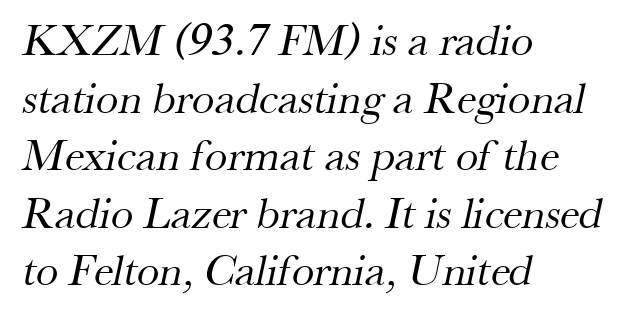
The image shows 45 px regular-weight serif type; set left-aligned, normal line spacing (1.28x), normal letter spacing, not underlined; medium stroke contrast and a small x-height.
